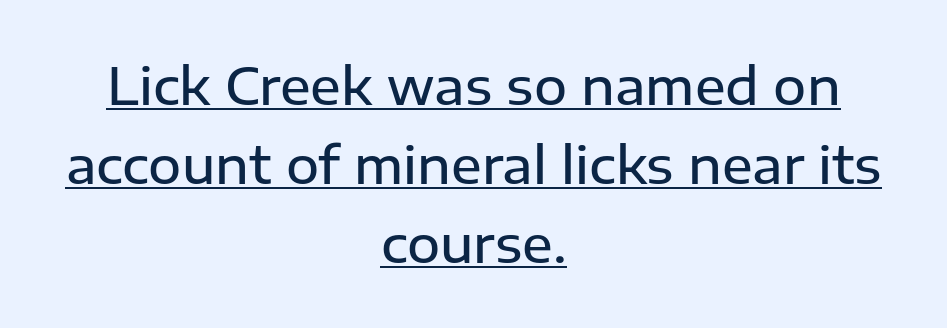
{"serif": "no", "italic": "no", "bold": "semi", "weight": "semibold", "width": "normal", "stroke_contrast": "low", "x_height": "medium", "monospaced": "no", "underline": "yes", "align": "center", "line_spacing": "normal", "line_spacing_ratio": 1.55, "letter_spacing": "normal", "letter_spacing_em": 0.0, "glyph_px": 51}
